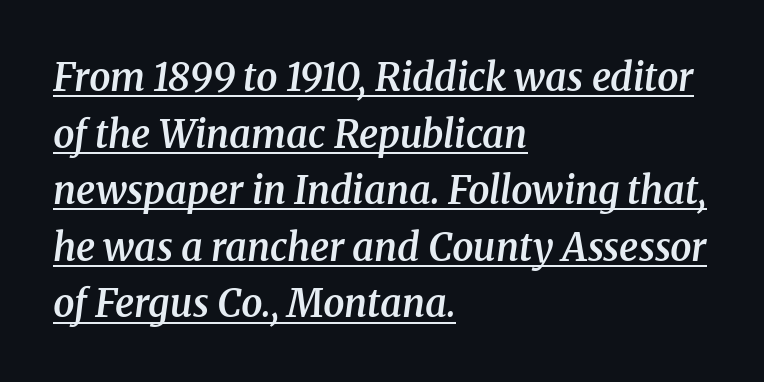
The image shows 38 px semibold serif type, italic (leaning right); set left-aligned, normal line spacing (1.49x), normal letter spacing, underlined; medium stroke contrast and a medium x-height.
